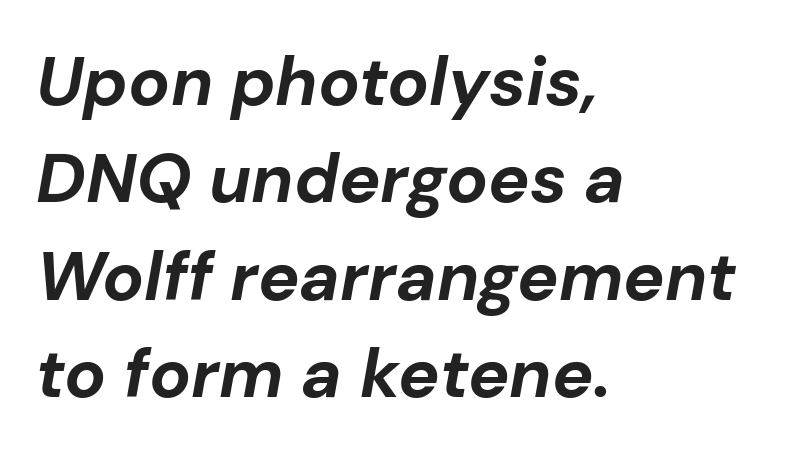
Q: Is the text bold? A: Yes.
Q: Is the text italic (slanted)? A: Yes, it leans right by about 10 degrees.
Q: Is the text underlined? A: No.
Q: How is the paragraph aligned? A: Left-aligned.
Q: Is the spacing between letters normal or unusually wide? A: Normal.
Q: Is the spacing between lines tight, normal or loose? A: Normal.
Q: Width (condensed, normal, or wide)? A: Normal.
Q: Stroke contrast? A: Low.
Q: x-height? A: Medium.
Q: Monospaced? A: No.
